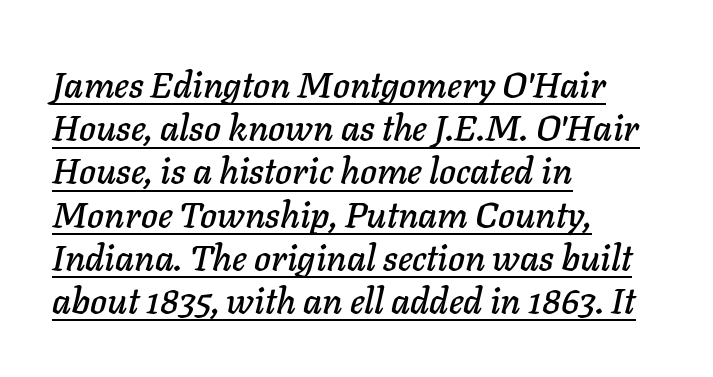
Q: Is the text italic (slanted)? A: Yes, it leans right by about 11 degrees.
Q: Is the text underlined? A: Yes.
Q: How is the paragraph aligned? A: Left-aligned.
Q: Is the spacing between letters normal or unusually wide? A: Normal.
Q: Width (condensed, normal, or wide)? A: Normal.
Q: Stroke contrast? A: Low.
Q: x-height? A: Medium.
Q: Monospaced? A: No.
